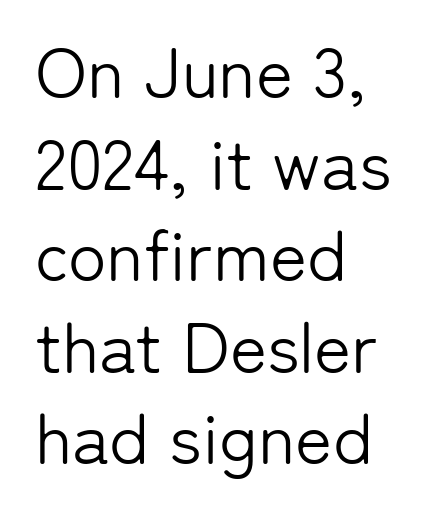
A classic flush-left, rag-right setting is used for this passage. Does extra space separate the letters? No, they use regular spacing. Does the lettering tilt? It doesn't — this is upright. Unlike a traditional serif, this face leaves its strokes unadorned. A light-to-regular cut is what we see here.
